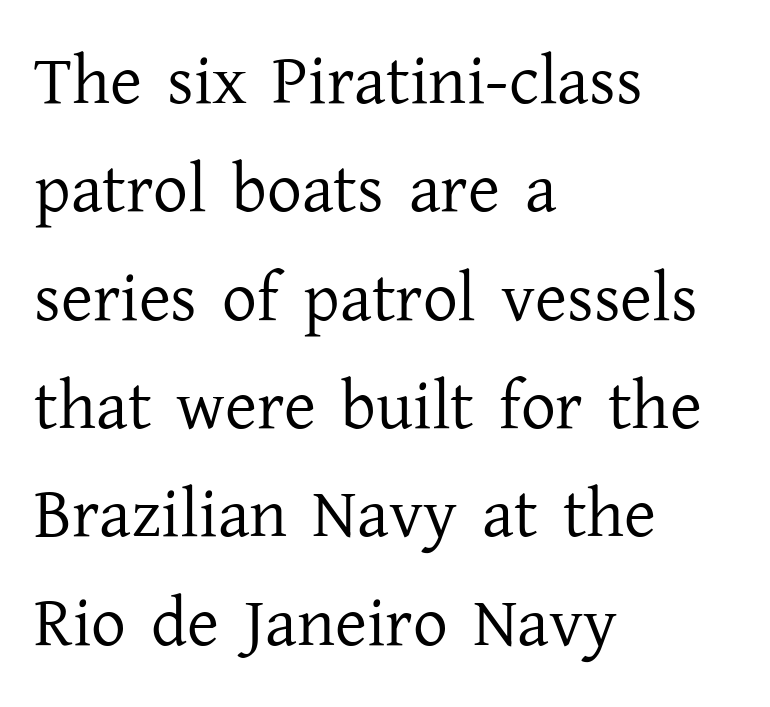
The image shows 69 px regular-weight serif type, upright; set left-aligned, normal line spacing (1.57x), normal letter spacing, not underlined; low stroke contrast and a medium x-height.
